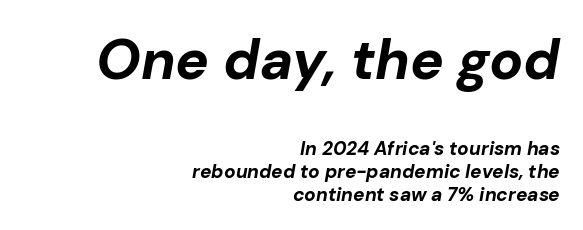
Q: Is the text bold? A: Yes.
Q: Is the text italic (slanted)? A: Yes, it leans right by about 10 degrees.
Q: Is the text underlined? A: No.
Q: How is the paragraph aligned? A: Right-aligned.
Q: Is the spacing between letters normal or unusually wide? A: Normal.
Q: Which block of text is set in a larger size, the first (top) or the second (bottom)? A: The first (top) one.
Q: Width (condensed, normal, or wide)? A: Normal.
Q: Stroke contrast? A: Low.
Q: x-height? A: Medium.
Q: Monospaced? A: No.
